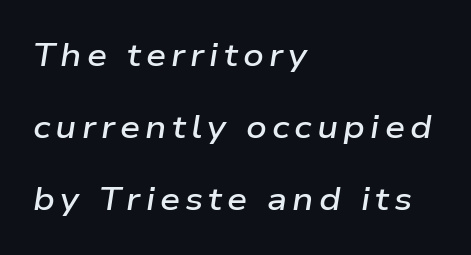
{"italic": "yes", "lean": "right", "slant_degrees": 9, "bold": "semi", "weight": "semibold", "width": "wide", "stroke_contrast": "low", "x_height": "medium", "monospaced": "no", "underline": "no", "align": "left", "line_spacing": "loose", "line_spacing_ratio": 2.25, "glyph_px": 32}
